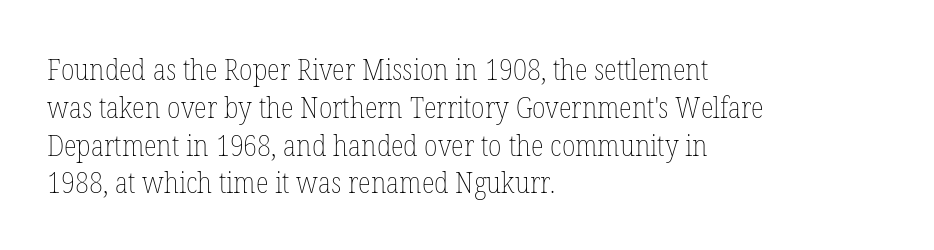
Q: Is the text bold? A: No.
Q: Is the text italic (slanted)? A: No, it is upright.
Q: Is the text underlined? A: No.
Q: How is the paragraph aligned? A: Left-aligned.
Q: Is the spacing between letters normal or unusually wide? A: Normal.
Q: Is the spacing between lines tight, normal or loose? A: Normal.
Q: Width (condensed, normal, or wide)? A: Condensed.
Q: Stroke contrast? A: Low.
Q: x-height? A: Medium.
Q: Monospaced? A: No.
